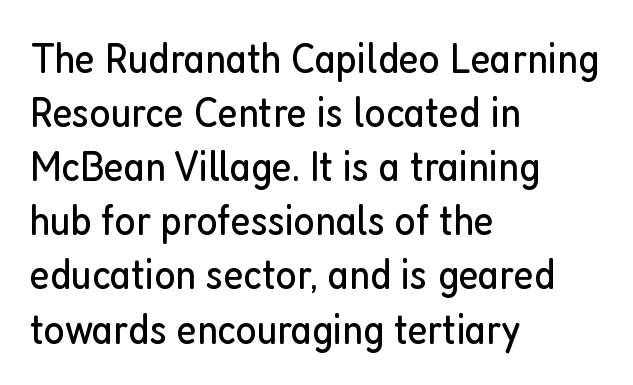
{"serif": "no", "italic": "no", "bold": "no", "weight": "regular", "width": "condensed", "stroke_contrast": "low", "x_height": "medium", "monospaced": "no", "underline": "no", "align": "left", "line_spacing_ratio": 1.23, "letter_spacing": "normal", "letter_spacing_em": 0.0, "glyph_px": 44}
